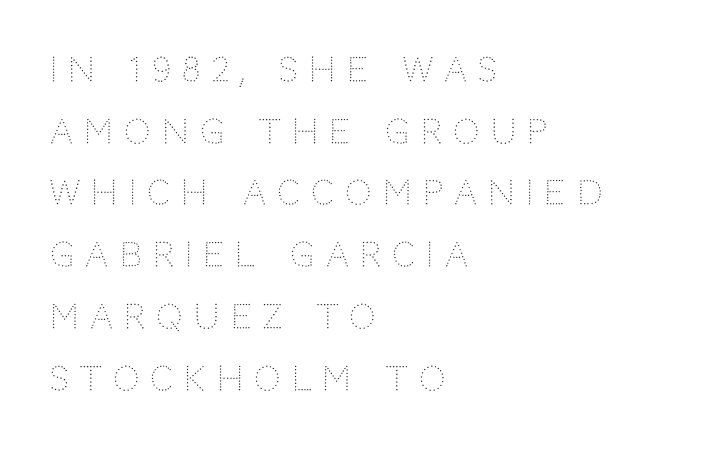
The image shows 33 px light sans-serif type, upright; set left-aligned, line spacing 1.87x, unusually wide letter spacing (+0.34 em), not underlined; low stroke contrast and a large x-height.
